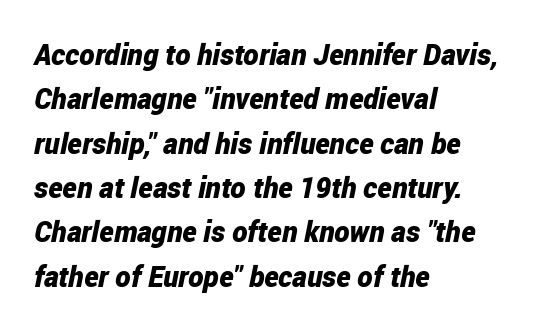
{"italic": "yes", "lean": "right", "slant_degrees": 12, "bold": "yes", "weight": "bold", "width": "condensed", "stroke_contrast": "low", "x_height": "medium", "monospaced": "no", "underline": "no", "align": "left", "line_spacing": "normal", "line_spacing_ratio": 1.53, "letter_spacing": "normal", "letter_spacing_em": 0.0, "glyph_px": 29}
